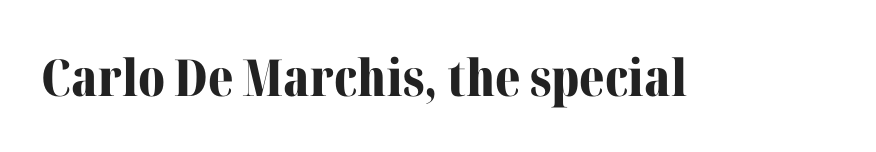
Upright lettering throughout. Tracking here is standard; glyphs follow each other at the usual distance. The space directly below the letters is spotless. Notice how thick the strokes are: this is what a full bold looks like. Classification — serif.
